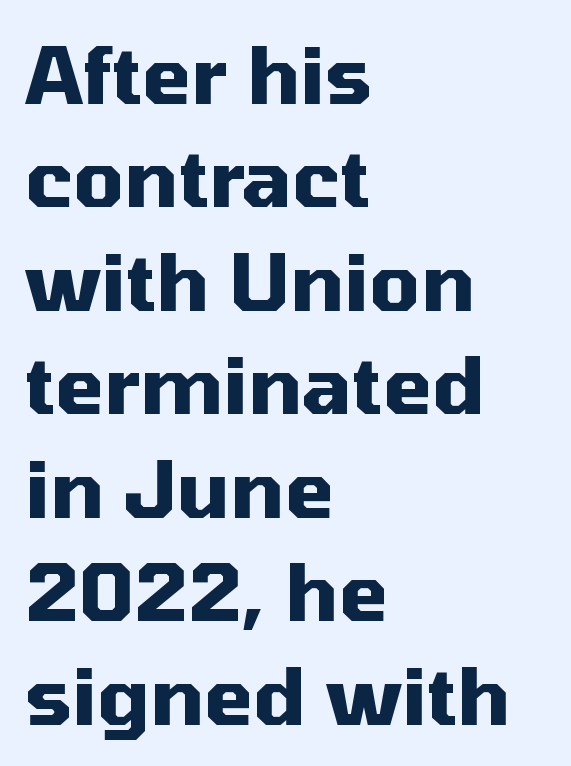
Honestly, the letter spacing is just normal — you wouldn't notice it. Every row of glyphs begins at an identical x-position on the left. The rendering uses a moderate line-height, typical for paragraphs. Only glyphs here, with clear space below each row. Each glyph is drawn with heavy, bold strokes. The type sits square on the baseline with zero lean.
